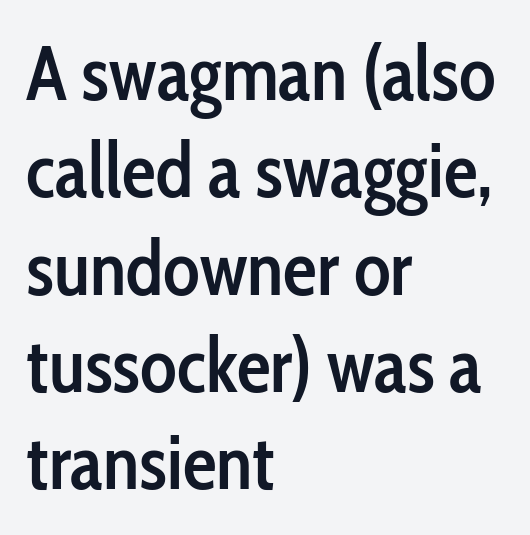
Do the characters align in a grid? No, the font is proportional. Just letters on the line, the space beneath them empty. The text block is weighted toward the left margin, trailing off unevenly rightward. The line texture is even and compact thanks to regular tracking. Vertical strokes here are truly vertical. Weight: semibold (demi).
